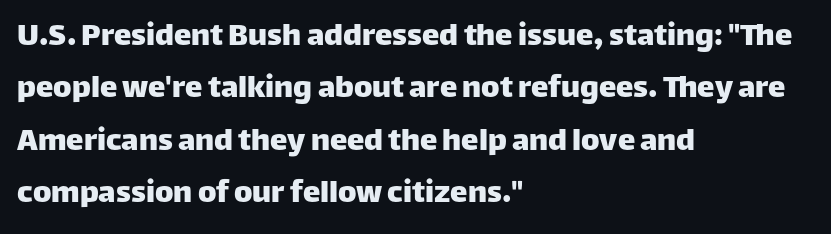
A typesetter would call this proportional, since set widths differ per character. A typesetter would call this zero additional tracking. The text was rendered using a sans face with plain stroke endings. In terms of posture, this sample is upright. The setting favours the left margin, as ordinary paragraphs usually do. Students, observe: this is what conventionally led text looks like.
